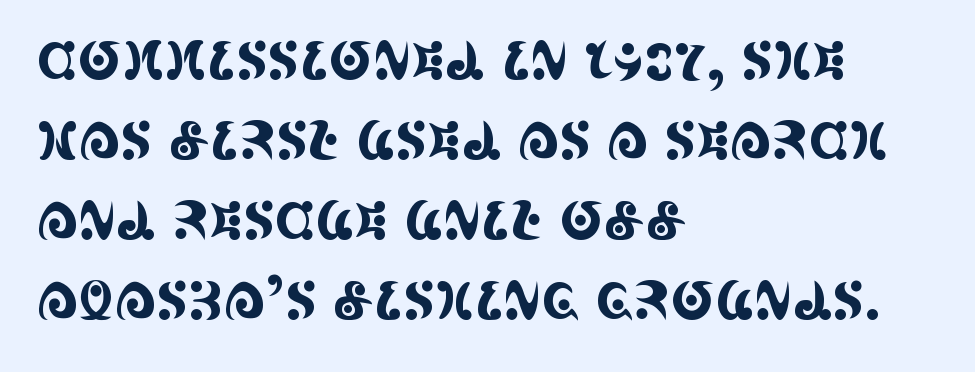
{"serif": "yes", "italic": "no", "width": "condensed", "x_height": "large", "monospaced": "no", "underline": "no", "align": "left", "line_spacing": "normal", "line_spacing_ratio": 1.54, "letter_spacing": "normal", "letter_spacing_em": 0.0, "glyph_px": 52}
